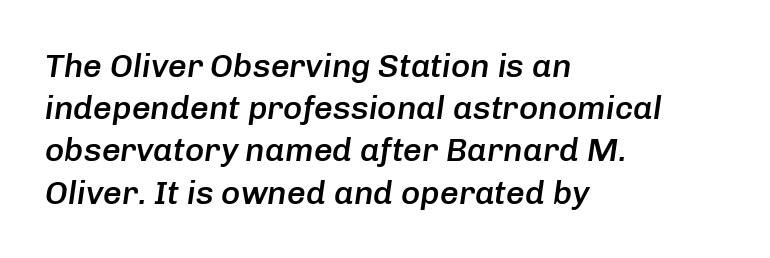
Compared with typical body copy, the letter spacing here is the same. Which margin do the lines hug? The left one — the right edge is uneven. Looking at the ascenders, they clearly lean. Here the designer chose a conventional face with non-uniform glyph widths. The space beneath each line is pristine and unruled. Vertically, the passage feels balanced, rows spaced as you'd expect.
